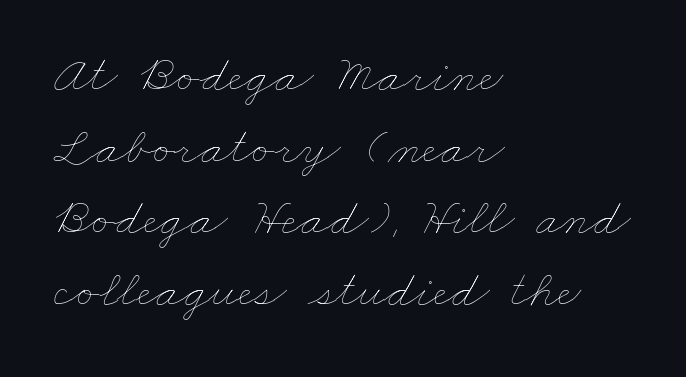
The image shows 53 px thin, wide type; set left-aligned, normal line spacing (1.35x), normal letter spacing, not underlined; low stroke contrast and a small x-height.
